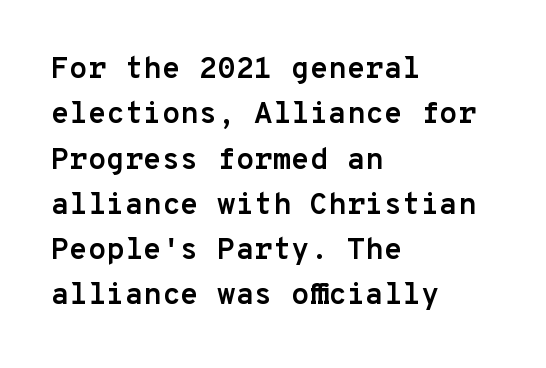
Line spacing here is normal. Horizontally, the lines are justified to the leading edge only. In terms of posture, this sample is upright. Think of a typewriter: that constant character pitch is what you see here. Check the space under the baseline: it is left empty.
